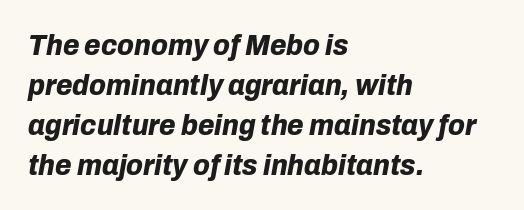
Think of a printed novel: that variable character pitch is what you see here. Nobody touched the tracking dial on this one. Plenty of ink on the page — the face is bold. Line spacing here is normal. The rendering anchors every line to the left-hand side.
